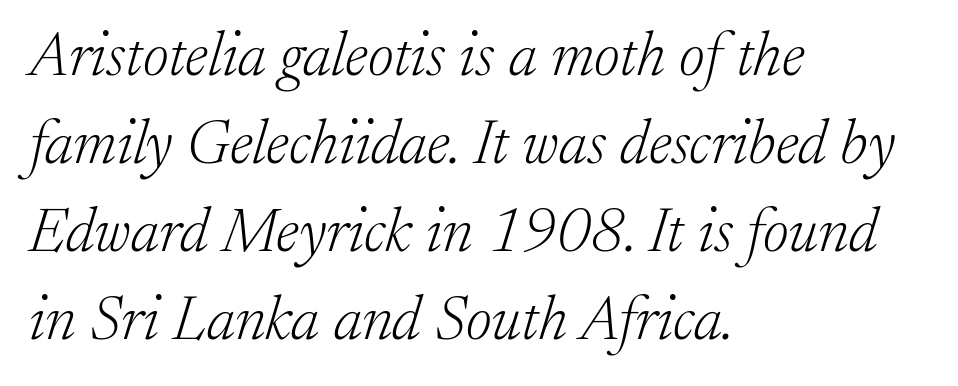
The tracking reads as untouched default to a designer's eye. The passage shown leans; its letterforms are oblique. The strip under each line holds only bare page. Compared with a centered layout, this one pins lines to the left instead. The type family on display is of the serif kind. Leading: standard.
